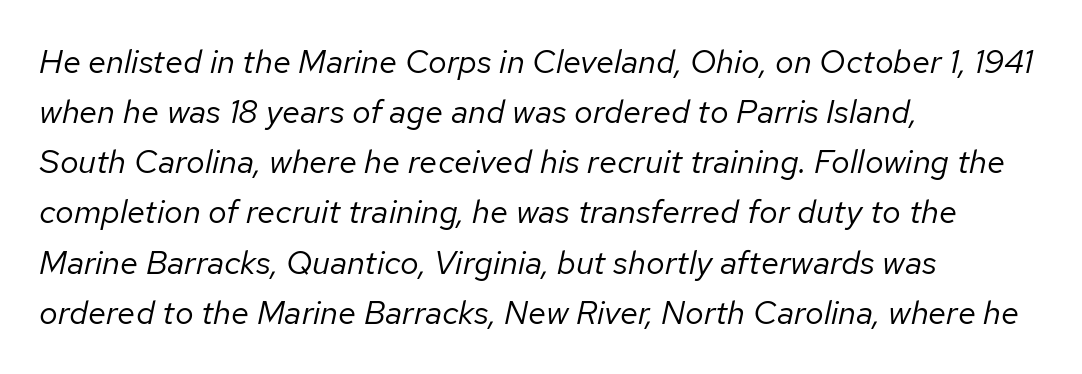
Q: Is the text bold? A: No.
Q: Is the text italic (slanted)? A: Yes, it leans right by about 12 degrees.
Q: Is the text underlined? A: No.
Q: How is the paragraph aligned? A: Left-aligned.
Q: Is the spacing between letters normal or unusually wide? A: Normal.
Q: Is the spacing between lines tight, normal or loose? A: Normal.
Q: Width (condensed, normal, or wide)? A: Normal.
Q: Stroke contrast? A: Low.
Q: x-height? A: Medium.
Q: Monospaced? A: No.
